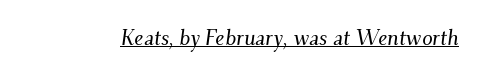
Decoration check: the copy is underlined. The type is set solid horizontally, with unmodified tracking. Italic: yes, the glyphs are oblique.
